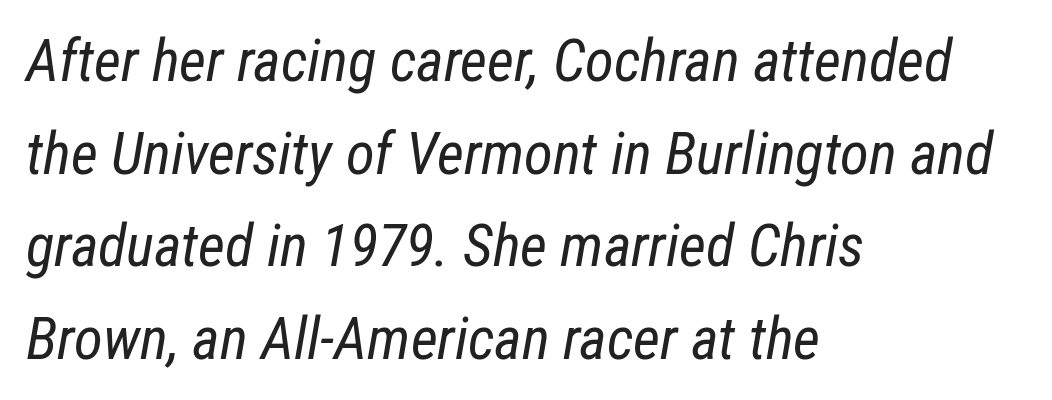
These lines were composed using italics. A bare baseline throughout the passage. These lines are rendered in a variable-pitch font. Each line starts at the same left margin while the right side varies. Short note: letters normally spaced.
